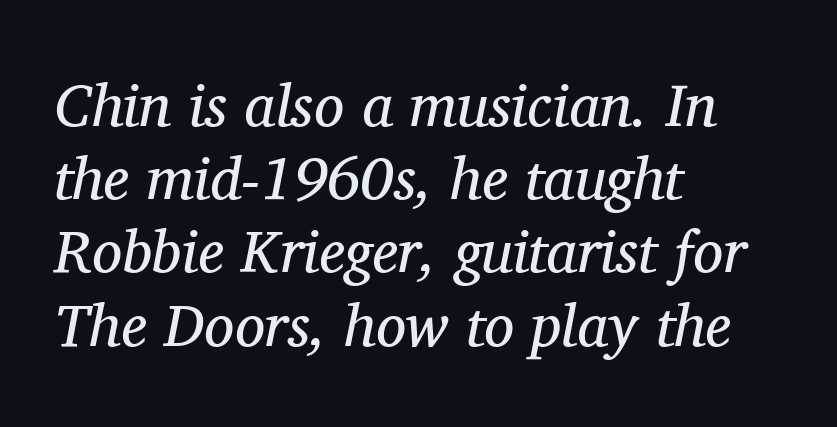
{"serif": "yes", "italic": "yes", "lean": "right", "slant_degrees": 11, "bold": "no", "weight": "regular", "width": "normal", "stroke_contrast": "medium", "x_height": "medium", "monospaced": "no", "underline": "no", "align": "left", "line_spacing_ratio": 1.22, "letter_spacing": "normal", "letter_spacing_em": 0.0, "glyph_px": 60}
